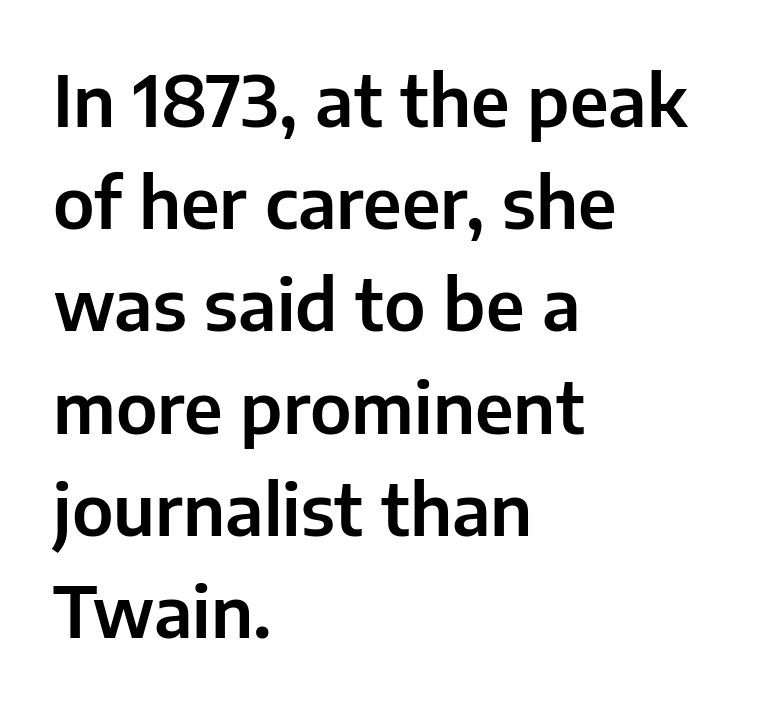
{"serif": "no", "italic": "no", "width": "normal", "stroke_contrast": "low", "x_height": "medium", "monospaced": "no", "underline": "no", "align": "left", "line_spacing": "normal", "line_spacing_ratio": 1.44, "letter_spacing": "normal", "letter_spacing_em": 0.0, "glyph_px": 71}
